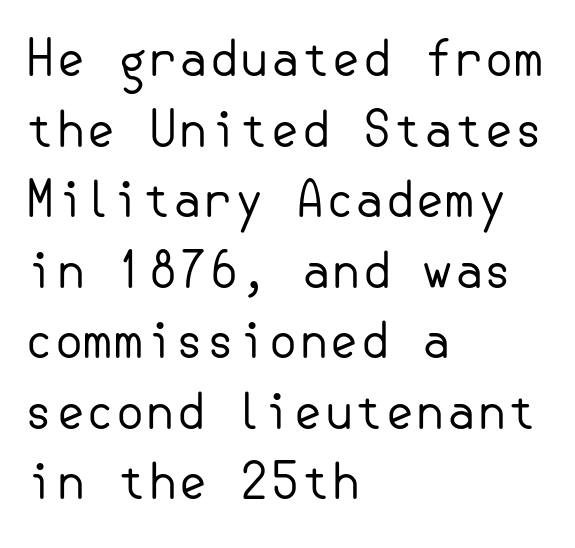
{"serif": "no", "italic": "no", "bold": "no", "weight": "regular", "width": "normal", "stroke_contrast": "low", "x_height": "small", "underline": "no", "align": "left", "line_spacing": "normal", "line_spacing_ratio": 1.44, "letter_spacing": "normal", "letter_spacing_em": 0.0, "glyph_px": 49}
